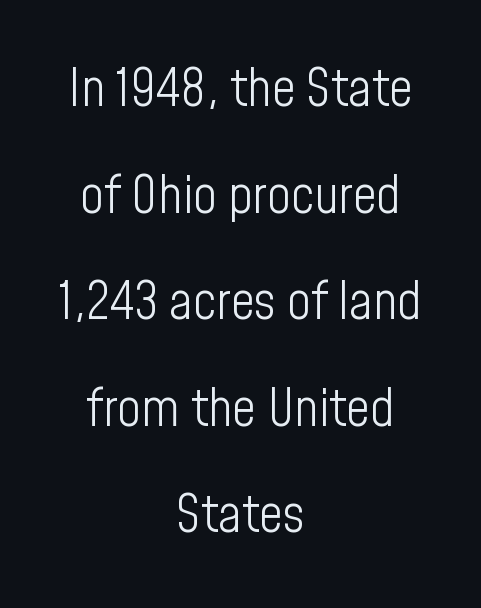
Every character sits straight up, as roman type does. Nope, no serifs anywhere on these letters. Compared with a flush-left layout, this one balances lines on the center instead. The weight tops out at a normal text grade. The passage shown has conventional tracking throughout.
